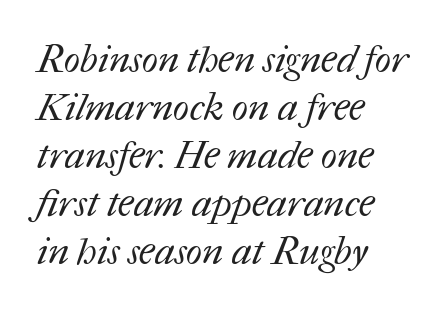
{"bold": "no", "weight": "regular", "width": "normal", "stroke_contrast": "medium", "x_height": "medium", "monospaced": "no", "underline": "no", "align": "left", "line_spacing": "normal", "line_spacing_ratio": 1.26, "letter_spacing": "normal", "letter_spacing_em": 0.0, "glyph_px": 38}
